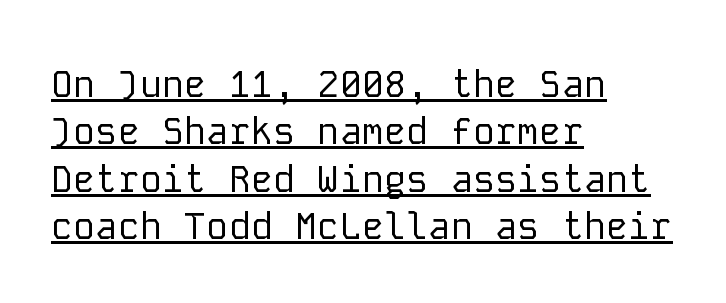
{"serif": "no", "italic": "no", "bold": "no", "weight": "regular", "width": "normal", "stroke_contrast": "low", "x_height": "medium", "monospaced": "yes", "underline": "yes", "align": "left", "line_spacing": "normal", "line_spacing_ratio": 1.28, "letter_spacing": "normal", "letter_spacing_em": 0.0, "glyph_px": 37}
